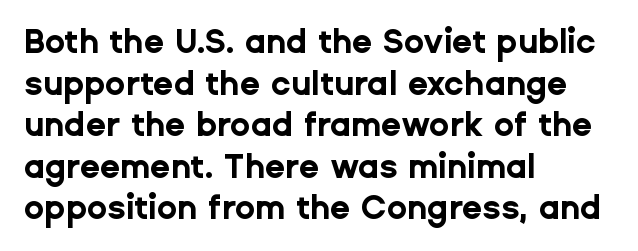
Q: Is the text bold? A: Yes.
Q: Is the text italic (slanted)? A: No, it is upright.
Q: Is the typeface a serif or a sans-serif typeface? A: Sans-serif.
Q: Is the text underlined? A: No.
Q: How is the paragraph aligned? A: Left-aligned.
Q: Is the spacing between letters normal or unusually wide? A: Normal.
Q: Is the spacing between lines tight, normal or loose? A: Normal.
Q: Width (condensed, normal, or wide)? A: Normal.
Q: Stroke contrast? A: Low.
Q: x-height? A: Medium.
Q: Monospaced? A: No.
